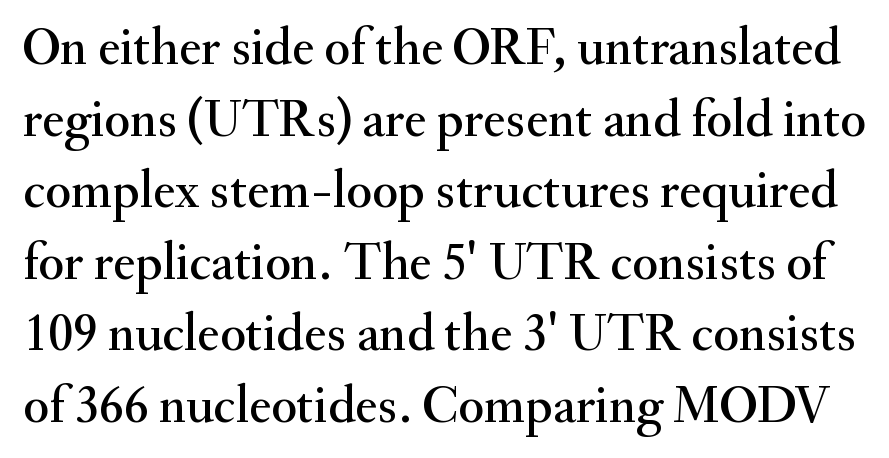
The image shows 53 px serif type, upright; set normal line spacing (1.35x), normal letter spacing, not underlined; medium stroke contrast and a small x-height.
